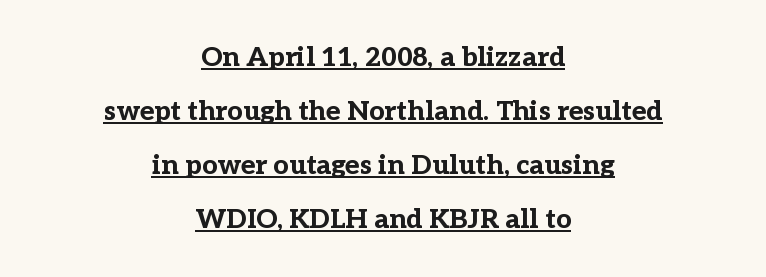
Leftover space on each line is divided equally before and after the words. Each word holds together tightly as a unit, with standard inter-letter gaps. How heavy is the stroke? Heavy — this is a bold. Leading is clearly above the norm, producing a sparse column. Looks like someone drew a line under every word here. In terms of posture, this sample is upright.
